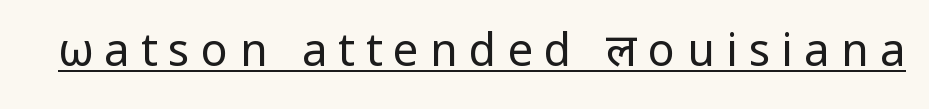
Q: Is the text bold? A: No.
Q: Is the text italic (slanted)? A: No, it is upright.
Q: Is the typeface a serif or a sans-serif typeface? A: Sans-serif.
Q: Is the text underlined? A: Yes.
Q: Is the spacing between letters normal or unusually wide? A: Unusually wide.
Q: Width (condensed, normal, or wide)? A: Normal.
Q: Stroke contrast? A: Low.
Q: x-height? A: Medium.
Q: Monospaced? A: No.
